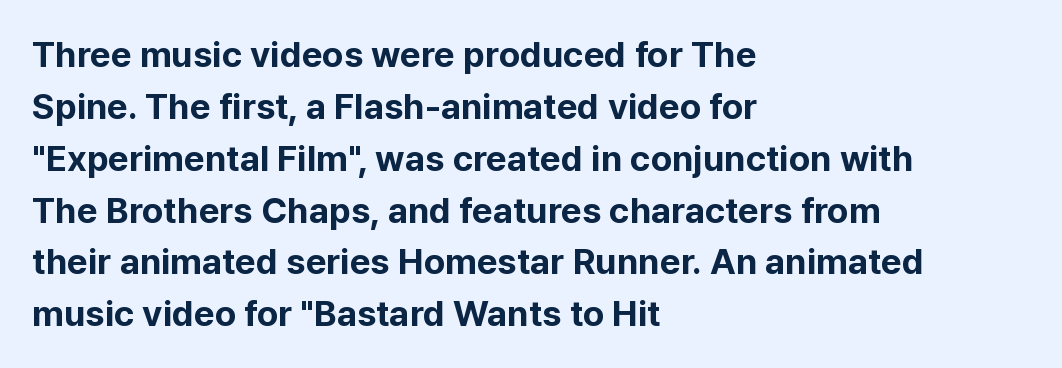
One-word summary of the alignment: left. A bare baseline throughout the passage. Notice how descenders clear the ascenders below comfortably — that's standard leading. Weight: bold.
